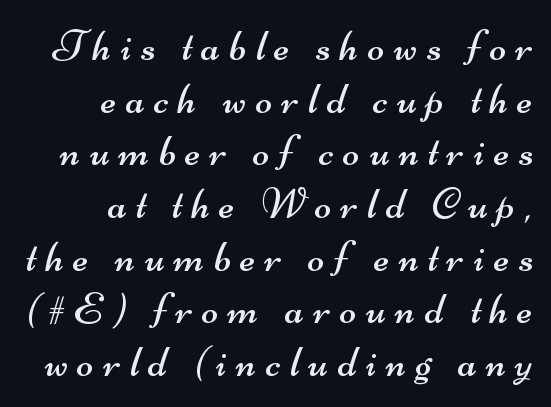
{"serif": "no", "bold": "no", "weight": "regular", "width": "wide", "stroke_contrast": "medium", "x_height": "small", "monospaced": "no", "underline": "no", "align": "right", "line_spacing_ratio": 1.17, "letter_spacing": "wide", "letter_spacing_em": 0.21, "glyph_px": 45}
